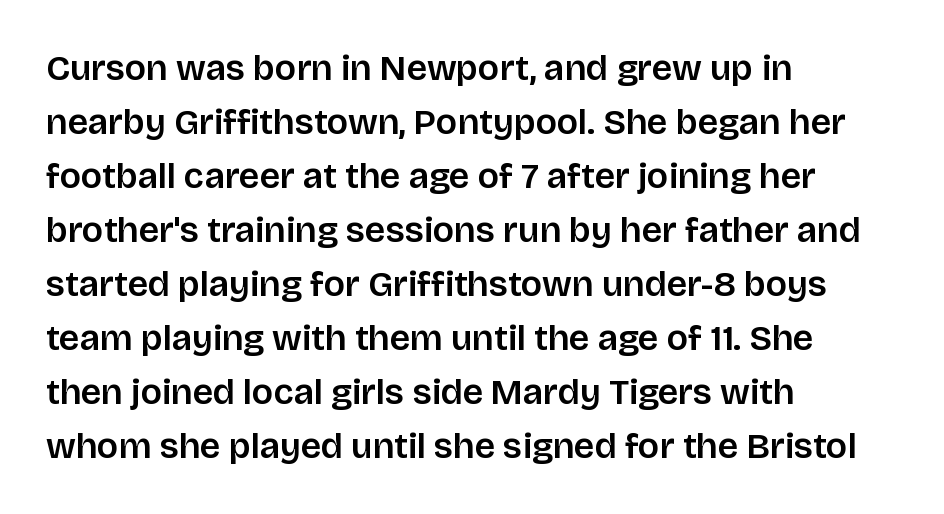
Q: Is the text italic (slanted)? A: No, it is upright.
Q: Is the typeface a serif or a sans-serif typeface? A: Sans-serif.
Q: Is the text underlined? A: No.
Q: How is the paragraph aligned? A: Left-aligned.
Q: Is the spacing between letters normal or unusually wide? A: Normal.
Q: Is the spacing between lines tight, normal or loose? A: Normal.
Q: Width (condensed, normal, or wide)? A: Normal.
Q: Stroke contrast? A: Low.
Q: x-height? A: Large.
Q: Monospaced? A: No.
